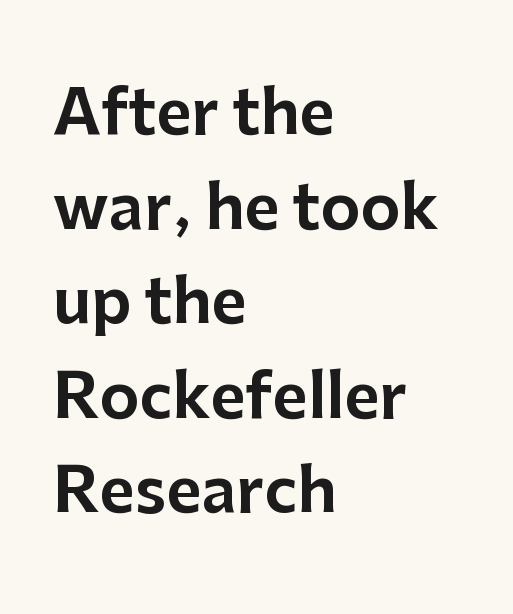
The image shows 61 px sans-serif type, upright; set left-aligned, normal line spacing (1.55x), normal letter spacing, not underlined; low stroke contrast and a medium x-height.
